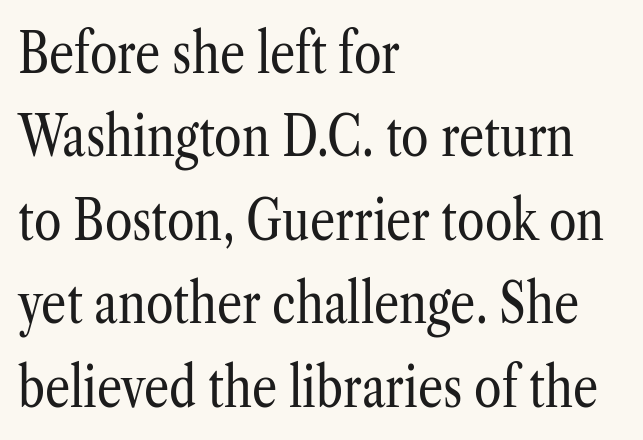
Regarding serifs, this sample has them. Stroke thickness stays within the range of a standard reading face or lighter. Normally led — the rows are evenly, conventionally spaced. Plain, unruled lines of type. The setting favours the left margin, as ordinary paragraphs usually do.
